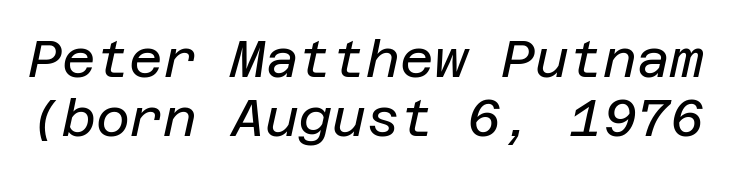
{"italic": "yes", "lean": "right", "slant_degrees": 12, "bold": "no", "weight": "regular", "width": "normal", "stroke_contrast": "low", "x_height": "large", "underline": "no", "line_spacing": "tight", "line_spacing_ratio": 1.14, "letter_spacing": "normal", "letter_spacing_em": 0.0, "glyph_px": 52}
